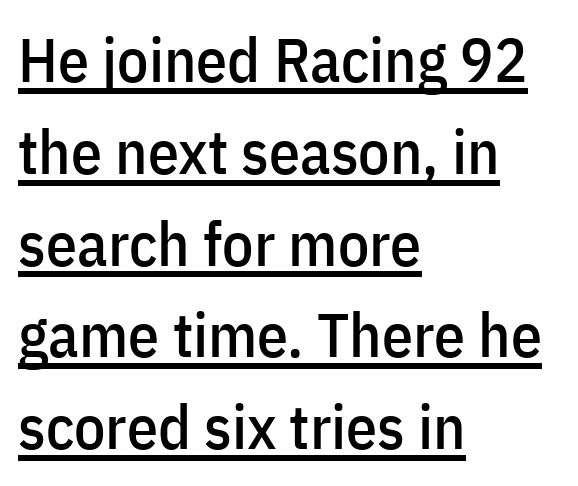
The lines in this sample share a left origin and differ only in where they stop. This sample keeps an unexceptional amount of space between lines. The words here are underlined. Unlike a traditional serif, this face leaves its strokes unadorned. Upright lettering throughout.
